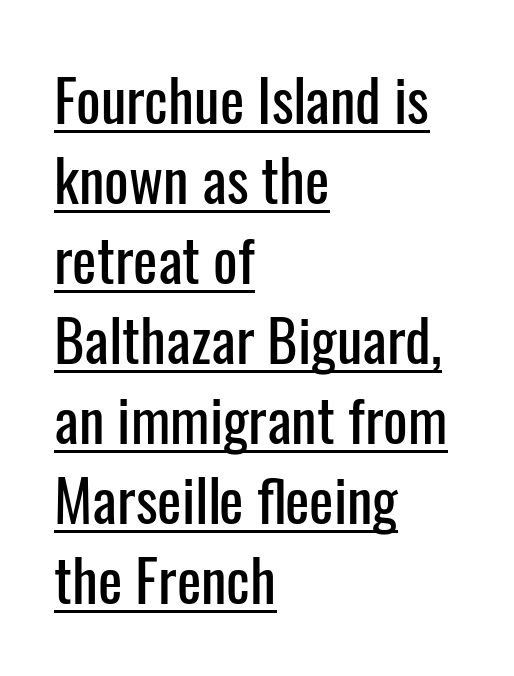
Q: Is the text italic (slanted)? A: No, it is upright.
Q: Is the typeface a serif or a sans-serif typeface? A: Sans-serif.
Q: Is the text underlined? A: Yes.
Q: How is the paragraph aligned? A: Left-aligned.
Q: Is the spacing between letters normal or unusually wide? A: Normal.
Q: Is the spacing between lines tight, normal or loose? A: Normal.
Q: Width (condensed, normal, or wide)? A: Condensed.
Q: Stroke contrast? A: Low.
Q: x-height? A: Medium.
Q: Monospaced? A: No.
